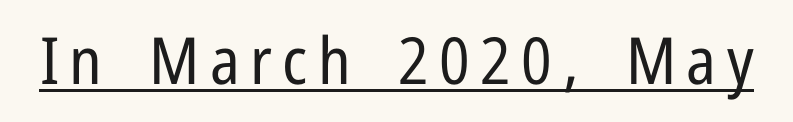
{"serif": "no", "italic": "no", "bold": "no", "weight": "regular", "width": "condensed", "stroke_contrast": "low", "x_height": "medium", "monospaced": "no", "underline": "yes", "glyph_px": 65}
